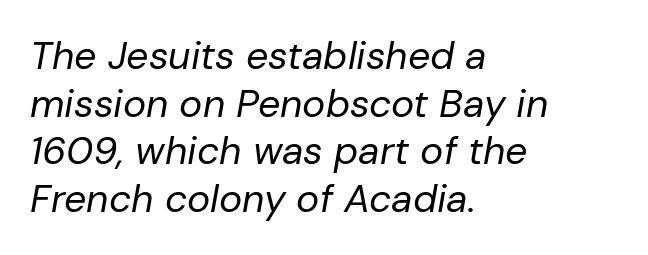
Q: Is the text bold? A: No.
Q: Is the text italic (slanted)? A: Yes, it leans right by about 10 degrees.
Q: Is the text underlined? A: No.
Q: How is the paragraph aligned? A: Left-aligned.
Q: Is the spacing between letters normal or unusually wide? A: Normal.
Q: Width (condensed, normal, or wide)? A: Normal.
Q: Stroke contrast? A: Low.
Q: x-height? A: Medium.
Q: Monospaced? A: No.
